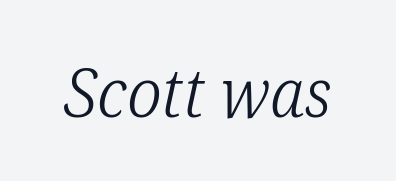
The image shows 68 px light, condensed serif type, italic (leaning right); set normal letter spacing, not underlined; low stroke contrast and a medium x-height.
